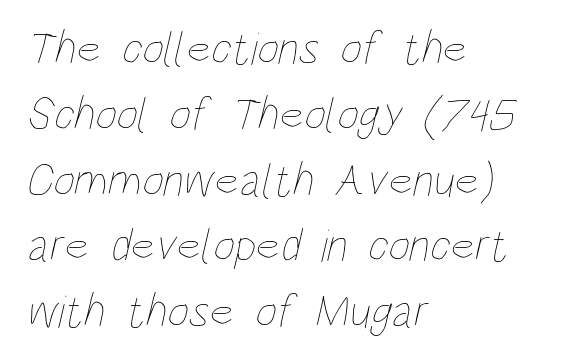
The image shows 47 px thin, condensed type; set left-aligned, normal line spacing (1.4x), normal letter spacing, not underlined; low stroke contrast and a large x-height.
